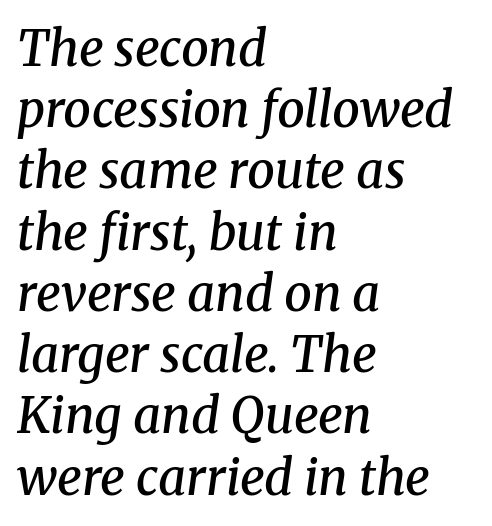
{"serif": "yes", "italic": "yes", "lean": "right", "slant_degrees": 8, "bold": "semi", "weight": "semibold", "width": "normal", "stroke_contrast": "medium", "x_height": "medium", "monospaced": "no", "underline": "no", "align": "left", "line_spacing": "normal", "line_spacing_ratio": 1.25, "letter_spacing": "normal", "letter_spacing_em": 0.0, "glyph_px": 49}
